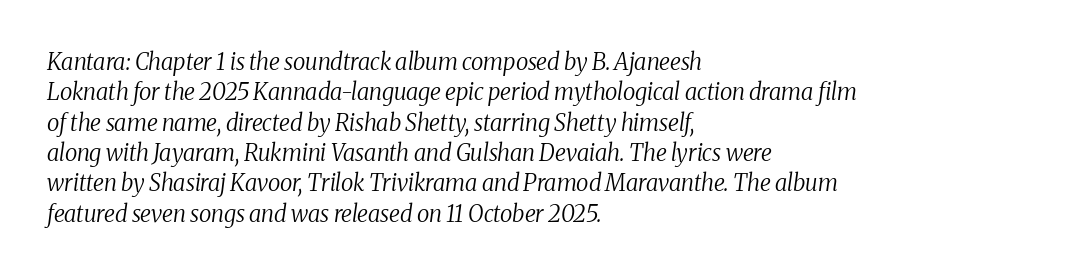
The image shows 23 px text type, italic (leaning right); set left-aligned, normal line spacing (1.32x), normal letter spacing, not underlined.
